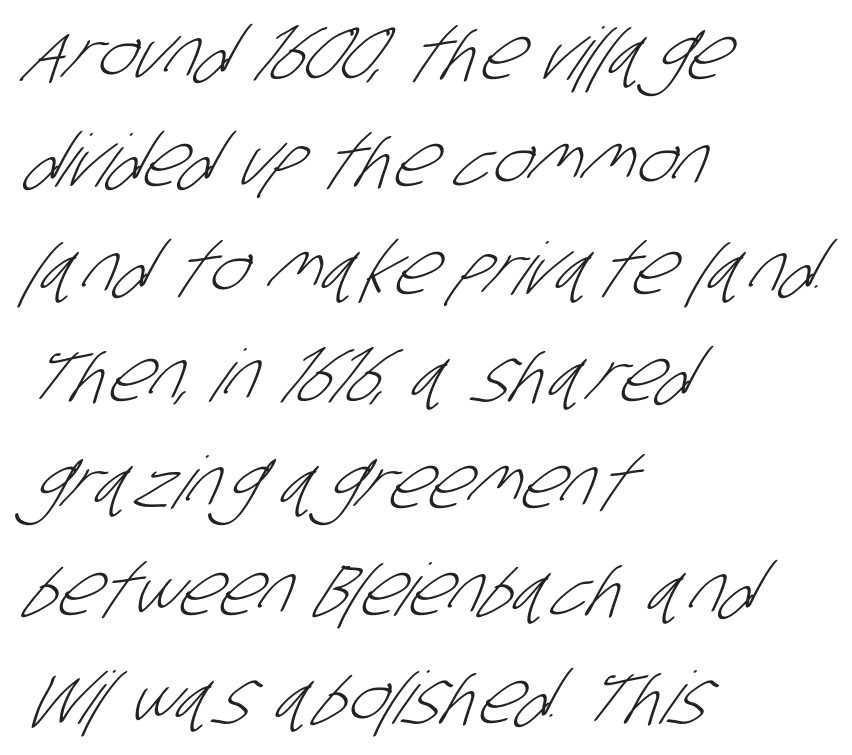
Is the stroke heavy? The answer is a plain regular-or-lighter. The passage shown is typeset with a sans-serif family. Where is the straight margin? On the left. Note the varied advance widths — an 'i' is clearly narrower than an 'm'.
